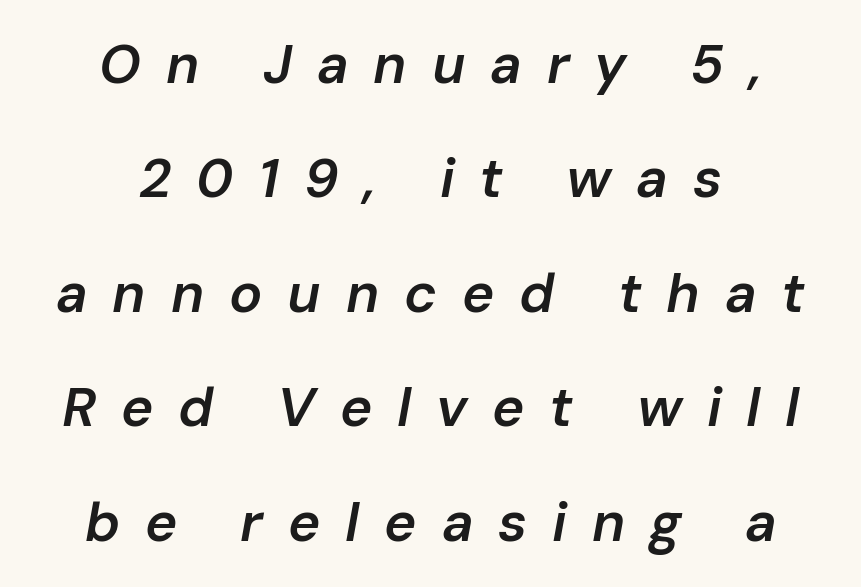
The passage shown stacks its lines with a broad gap. The letters are slanted; this is an italic face. Letter spacing: wide. These lines stack symmetrically, like a column narrowing and widening about its center. I'd describe the lettering as semibold — firm but not a full bold.
